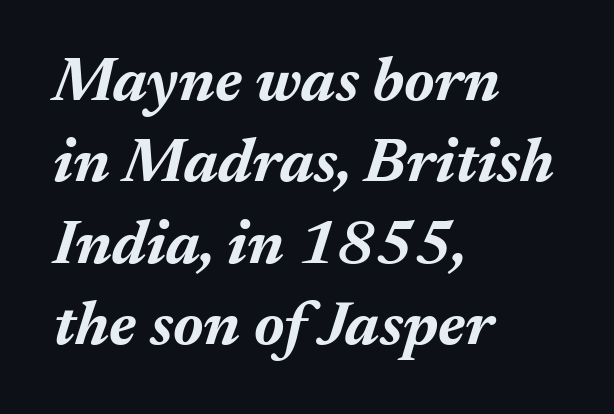
{"italic": "yes", "lean": "right", "slant_degrees": 17, "bold": "yes", "weight": "bold", "width": "normal", "stroke_contrast": "medium", "x_height": "medium", "monospaced": "no", "underline": "no", "align": "left", "line_spacing": "normal", "line_spacing_ratio": 1.29, "letter_spacing": "normal", "letter_spacing_em": 0.0, "glyph_px": 63}
